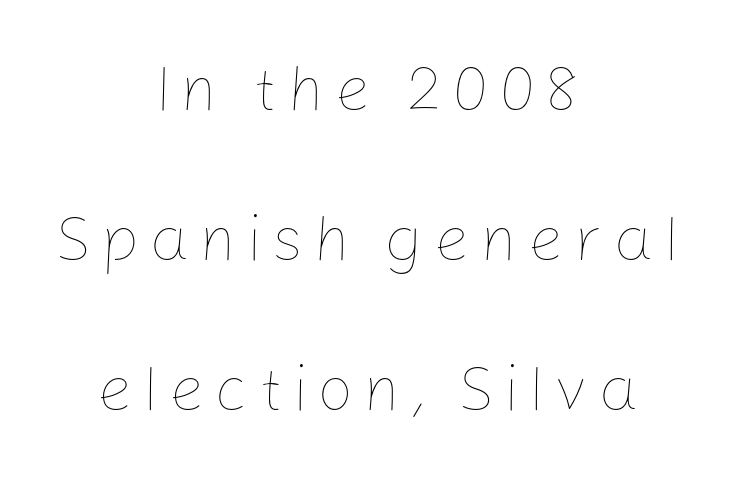
Q: Is the text bold? A: No.
Q: Is the text italic (slanted)? A: No, it is upright.
Q: Is the text underlined? A: No.
Q: How is the paragraph aligned? A: Centered.
Q: Is the spacing between lines tight, normal or loose? A: Loose.
Q: Width (condensed, normal, or wide)? A: Normal.
Q: Stroke contrast? A: Low.
Q: x-height? A: Medium.
Q: Monospaced? A: No.
